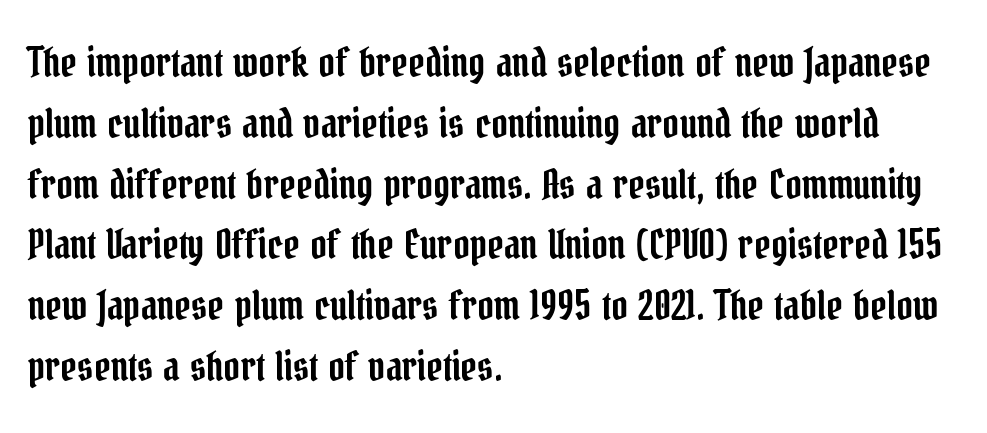
Which margin do the lines hug? The left one — the right edge is uneven. Ascenders rise straight up at ninety degrees. Looks like regular typesetting: each glyph gets only the width it needs. Letterform terminals end in serifs throughout the passage. In terms of leading, this rendering sits right in the middle. Spacing between characters is what you'd get straight out of the box.
